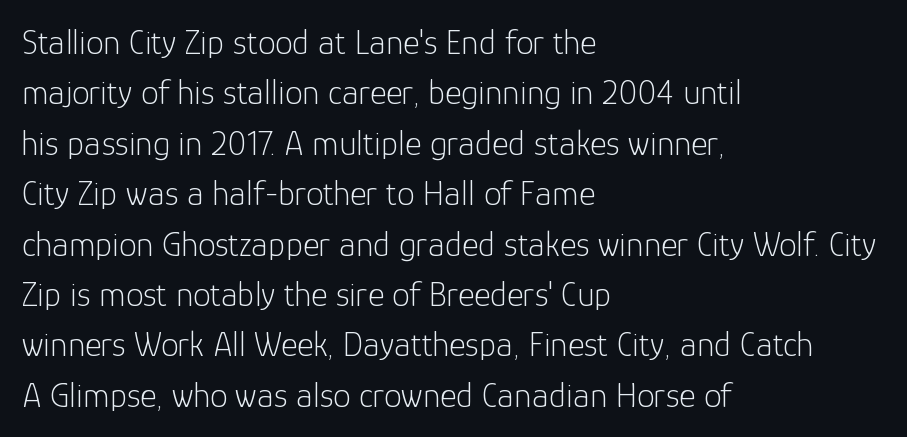
The image shows 35 px light sans-serif type, upright; set left-aligned, normal line spacing (1.44x), normal letter spacing, not underlined; low stroke contrast and a medium x-height.
